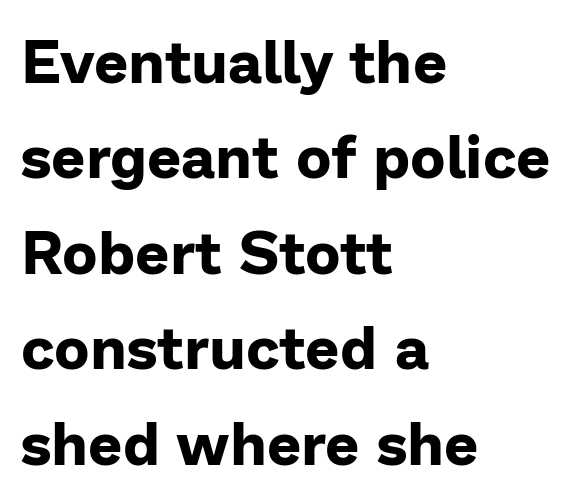
The image shows 60 px bold sans-serif type, upright; set left-aligned, normal line spacing (1.59x), normal letter spacing, not underlined; low stroke contrast and a medium x-height.
